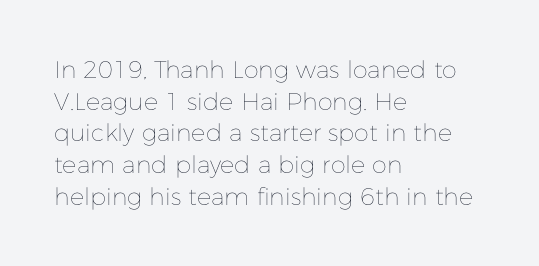
The image shows 24 px text type, upright; set left-aligned, normal line spacing (1.32x), normal letter spacing, not underlined.
